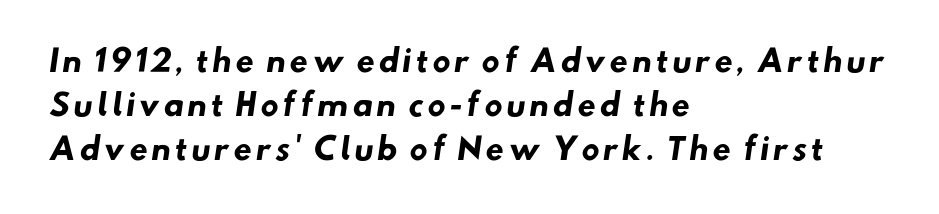
The image shows 30 px heavy sans-serif type; set left-aligned, normal line spacing (1.46x), not underlined; low stroke contrast and a small x-height.
